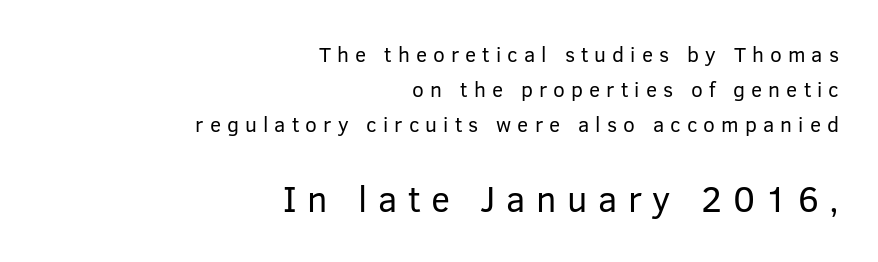
The image shows 36 px regular-weight sans-serif type, upright; set right-aligned, normal line spacing (1.67x), unusually wide letter spacing (+0.29 em), not underlined; the second (bottom) block is 1.71x larger; low stroke contrast and a medium x-height.
